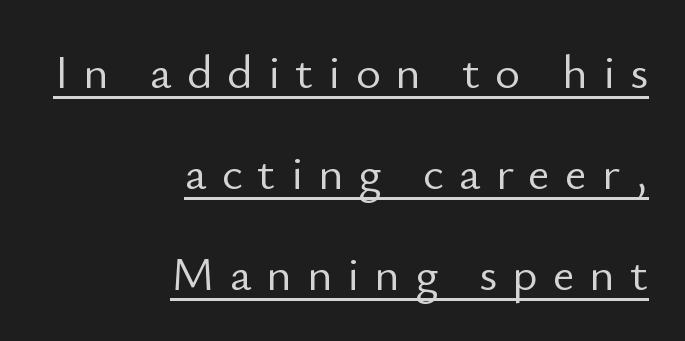
Q: Is the text bold? A: No.
Q: Is the text italic (slanted)? A: No, it is upright.
Q: Is the typeface a serif or a sans-serif typeface? A: Sans-serif.
Q: Is the text underlined? A: Yes.
Q: How is the paragraph aligned? A: Right-aligned.
Q: Is the spacing between letters normal or unusually wide? A: Unusually wide.
Q: Is the spacing between lines tight, normal or loose? A: Loose.
Q: Width (condensed, normal, or wide)? A: Normal.
Q: Stroke contrast? A: Low.
Q: x-height? A: Small.
Q: Monospaced? A: No.
